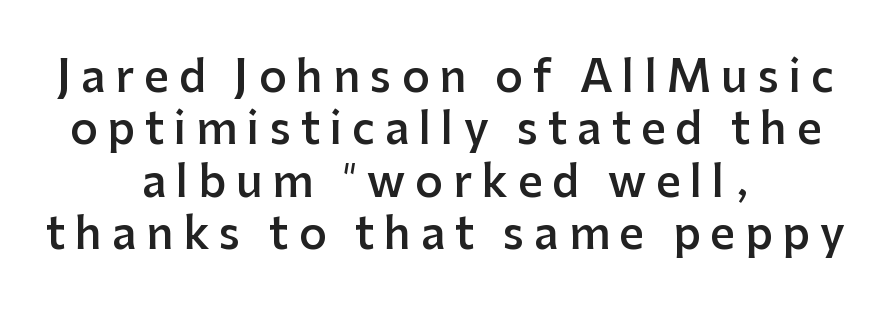
Q: Is the text bold? A: Semi-bold.
Q: Is the text italic (slanted)? A: No, it is upright.
Q: Is the typeface a serif or a sans-serif typeface? A: Sans-serif.
Q: Is the text underlined? A: No.
Q: How is the paragraph aligned? A: Centered.
Q: Is the spacing between letters normal or unusually wide? A: Unusually wide.
Q: Width (condensed, normal, or wide)? A: Normal.
Q: Stroke contrast? A: Low.
Q: x-height? A: Medium.
Q: Monospaced? A: No.
